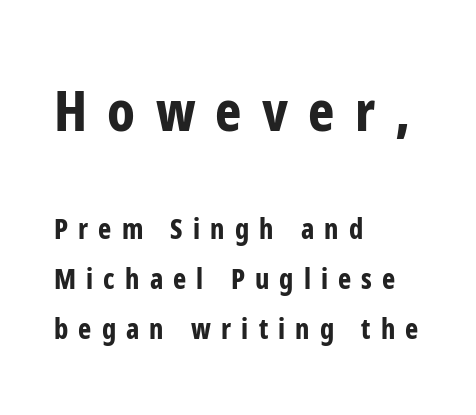
{"serif": "no", "italic": "no", "bold": "yes", "weight": "bold", "width": "condensed", "stroke_contrast": "low", "x_height": "medium", "monospaced": "no", "underline": "no", "align": "left", "line_spacing_ratio": 1.8, "letter_spacing": "wide", "letter_spacing_em": 0.36, "larger_block": "first", "size_ratio": 2.0, "glyph_px": 56}
